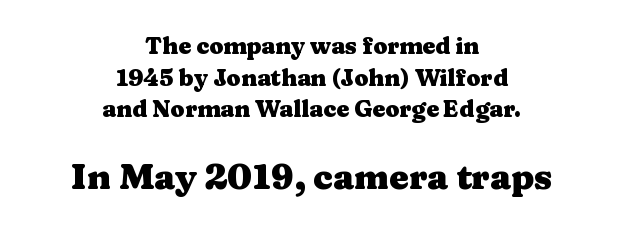
Q: Is the text bold? A: Yes.
Q: Is the text italic (slanted)? A: No, it is upright.
Q: Is the typeface a serif or a sans-serif typeface? A: Serif.
Q: Is the text underlined? A: No.
Q: How is the paragraph aligned? A: Centered.
Q: Is the spacing between letters normal or unusually wide? A: Normal.
Q: Is the spacing between lines tight, normal or loose? A: Normal.
Q: Which block of text is set in a larger size, the first (top) or the second (bottom)? A: The second (bottom) one.
Q: Width (condensed, normal, or wide)? A: Wide.
Q: Stroke contrast? A: Medium.
Q: x-height? A: Medium.
Q: Monospaced? A: No.
